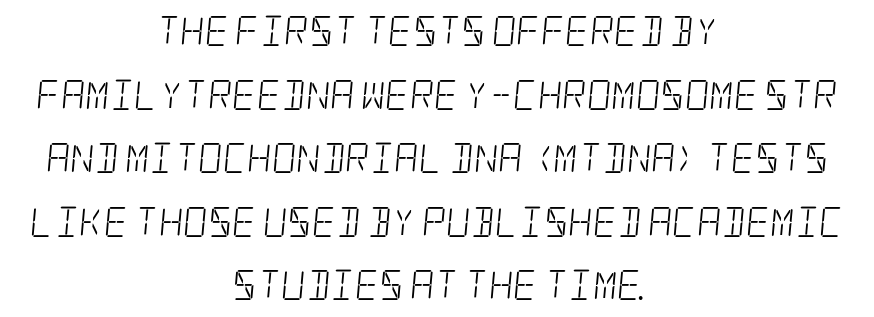
The type family on display is of the serif kind. The passage is arranged like a title page — every line centered. The passage shown has conventional tracking throughout. Quick note: interline space is abundant.
